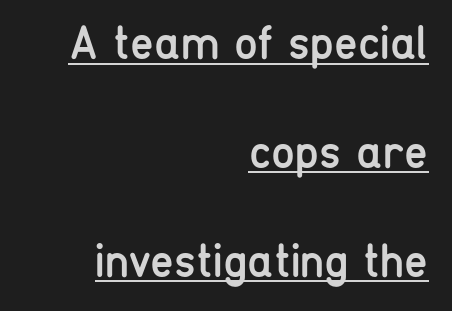
Q: Is the text bold? A: No.
Q: Is the text italic (slanted)? A: No, it is upright.
Q: Is the typeface a serif or a sans-serif typeface? A: Sans-serif.
Q: Is the text underlined? A: Yes.
Q: How is the paragraph aligned? A: Right-aligned.
Q: Is the spacing between letters normal or unusually wide? A: Normal.
Q: Is the spacing between lines tight, normal or loose? A: Loose.
Q: Width (condensed, normal, or wide)? A: Condensed.
Q: Stroke contrast? A: Low.
Q: x-height? A: Medium.
Q: Monospaced? A: No.
